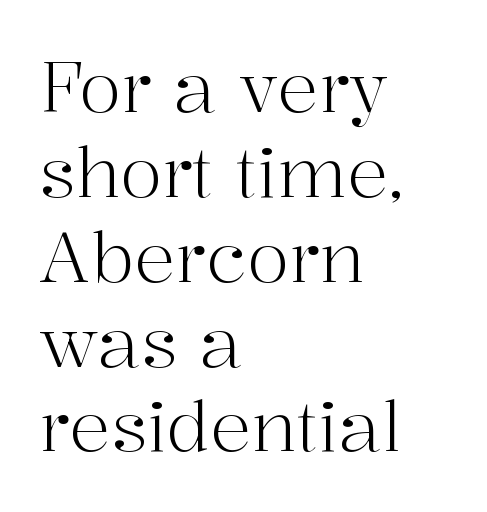
The image shows 69 px light serif type, upright; set left-aligned, line spacing 1.23x, normal letter spacing, not underlined; high stroke contrast and a medium x-height.
